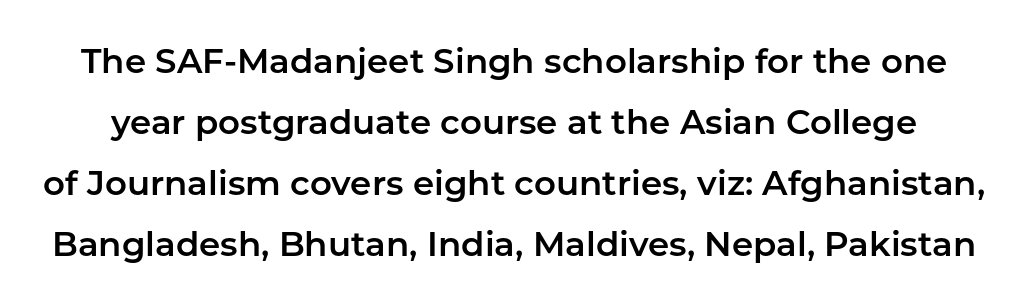
{"serif": "no", "italic": "no", "width": "normal", "stroke_contrast": "low", "x_height": "medium", "monospaced": "no", "underline": "no", "line_spacing_ratio": 1.79, "letter_spacing": "normal", "letter_spacing_em": 0.0, "glyph_px": 34}
